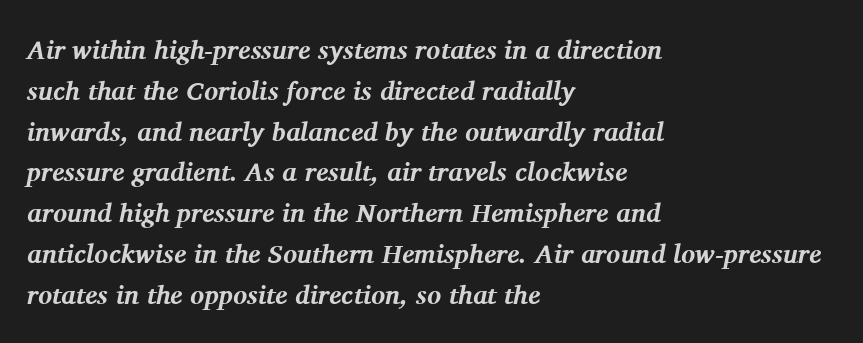
{"italic": "yes", "lean": "right", "slant_degrees": 11, "bold": "yes", "underline": "no", "align": "left", "line_spacing": "normal", "line_spacing_ratio": 1.57, "letter_spacing": "normal", "letter_spacing_em": 0.0, "glyph_px": 26}
